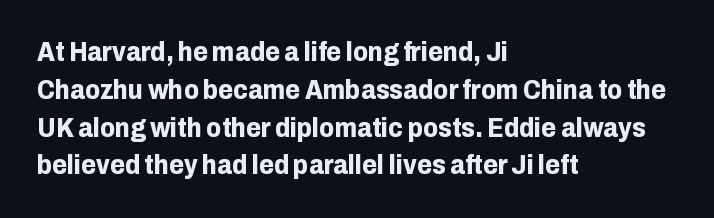
{"italic": "no", "bold": "yes", "underline": "no", "align": "left", "line_spacing": "normal", "line_spacing_ratio": 1.4, "letter_spacing": "normal", "letter_spacing_em": 0.0, "glyph_px": 27}
